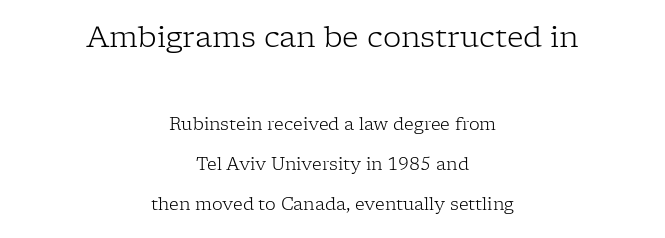
Honestly, the letter spacing is just normal — you wouldn't notice it. Centered paragraph, ragged on both sides. These lines stand farther apart than default settings would place them. Has an underline been added? It has not. Top chunk: large. Bottom chunk: small.
